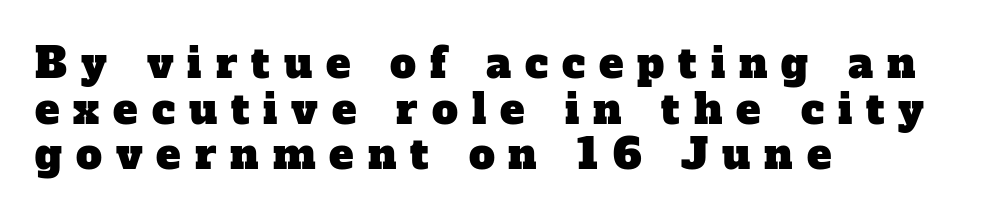
The image shows 41 px serif type; set left-aligned, tight line spacing (1.11x), unusually wide letter spacing (+0.34 em), not underlined; low stroke contrast and a medium x-height.
